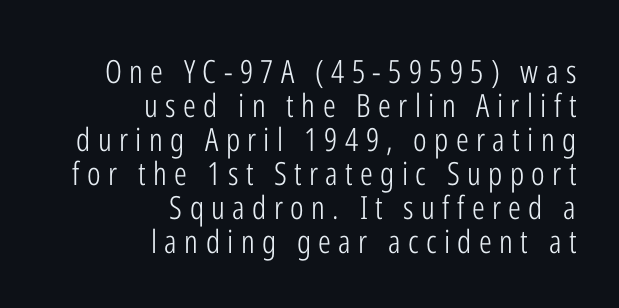
Decoration check: the copy has no underline. To sum up the face: it is a sans, with no serifs. You could not count columns in this text — the font is proportionally spaced. The line-height multiplier appears low, near solid setting. Caption: face not bold, strokes unweighted. This sample uses expanded letter spacing, leaving extra air between glyphs.
